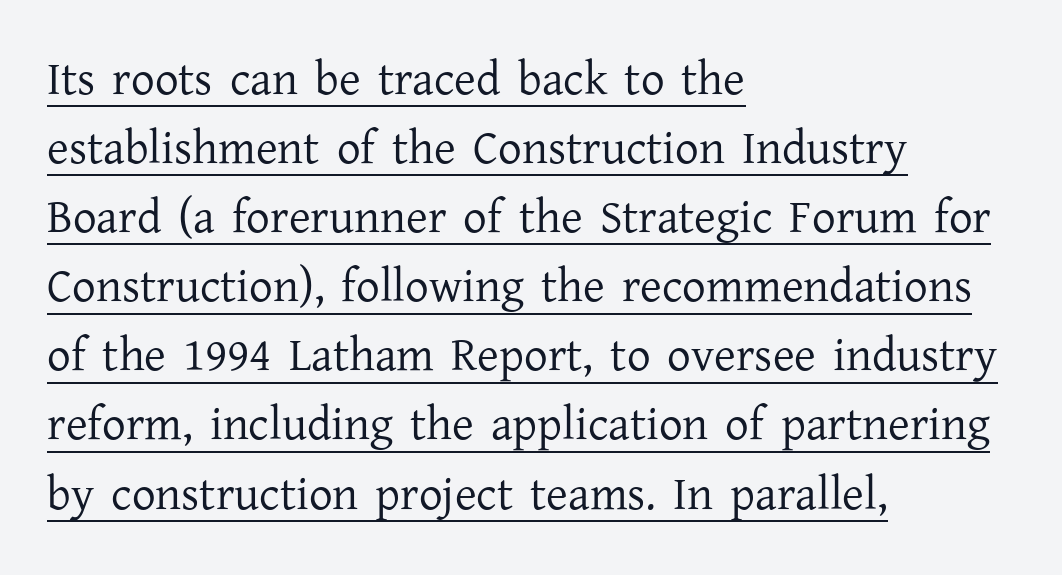
{"serif": "yes", "italic": "no", "bold": "no", "weight": "regular", "width": "normal", "stroke_contrast": "low", "x_height": "medium", "monospaced": "no", "underline": "yes", "align": "left", "line_spacing": "normal", "line_spacing_ratio": 1.47, "letter_spacing": "normal", "letter_spacing_em": 0.0, "glyph_px": 47}
